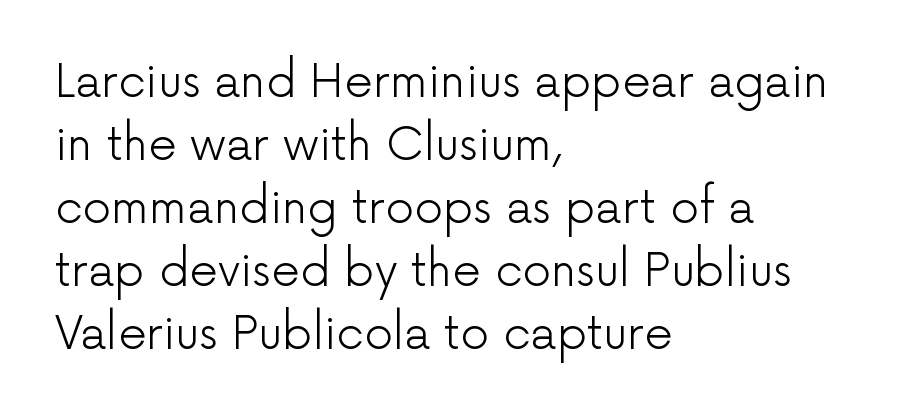
The image shows 45 px light sans-serif type, upright; set left-aligned, normal line spacing (1.4x), normal letter spacing, not underlined; low stroke contrast and a medium x-height.
